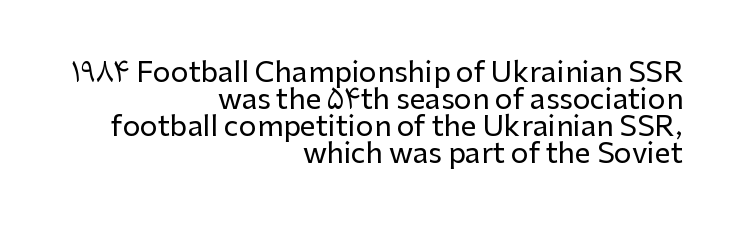
{"serif": "no", "italic": "no", "width": "normal", "stroke_contrast": "low", "x_height": "medium", "monospaced": "no", "underline": "no", "align": "right", "line_spacing": "tight", "line_spacing_ratio": 0.96, "letter_spacing": "normal", "letter_spacing_em": 0.0, "glyph_px": 28}
